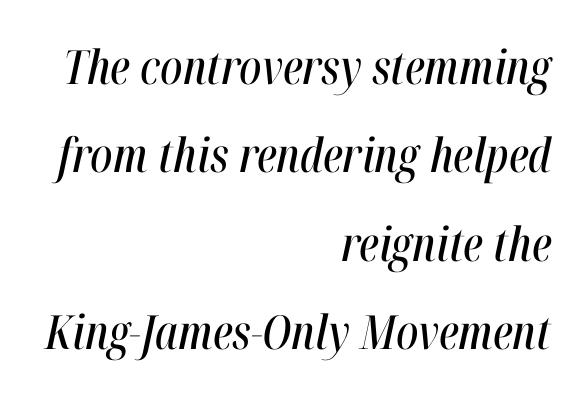
The image shows 47 px condensed type, italic (leaning right); set right-aligned, line spacing 1.88x, normal letter spacing, not underlined; high stroke contrast and a medium x-height.
